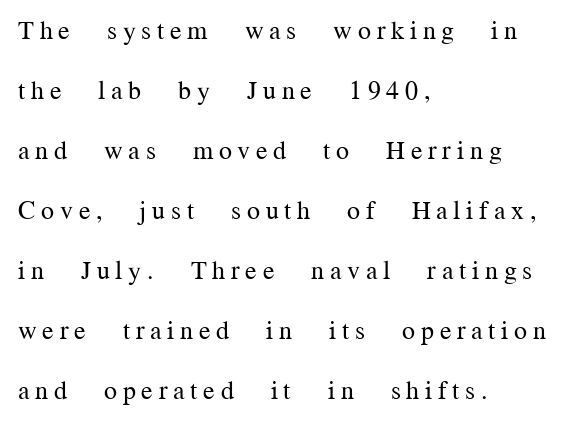
Line spacing here is loose. Underline: absent. If you drew a ruler down the left edge, every line would touch it. Stems here are at most as thick as an everyday book face.
